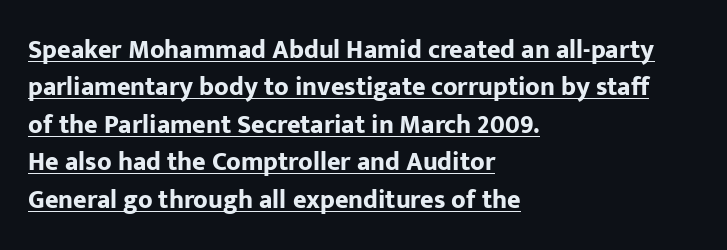
{"italic": "no", "bold": "yes", "underline": "yes", "align": "left", "line_spacing": "normal", "line_spacing_ratio": 1.44, "letter_spacing": "normal", "letter_spacing_em": 0.0, "glyph_px": 26}
